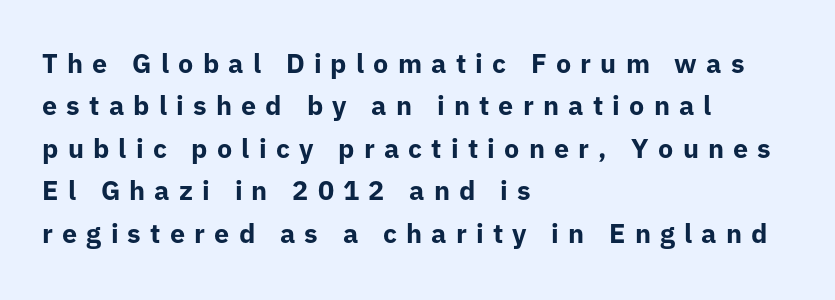
Q: Is the text bold? A: Yes.
Q: Is the text italic (slanted)? A: No, it is upright.
Q: Is the text underlined? A: No.
Q: How is the paragraph aligned? A: Left-aligned.
Q: Is the spacing between letters normal or unusually wide? A: Unusually wide.
Q: Is the spacing between lines tight, normal or loose? A: Normal.
